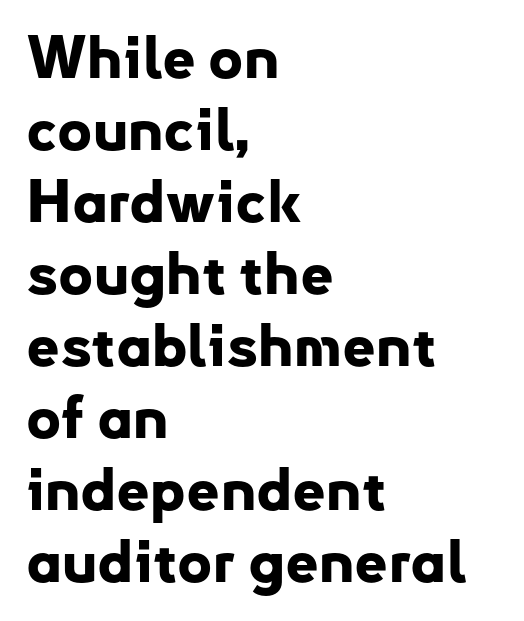
{"serif": "no", "italic": "no", "bold": "yes", "weight": "bold", "width": "normal", "stroke_contrast": "low", "x_height": "small", "monospaced": "no", "underline": "no", "align": "left", "line_spacing_ratio": 1.22, "letter_spacing": "normal", "letter_spacing_em": 0.0, "glyph_px": 59}
